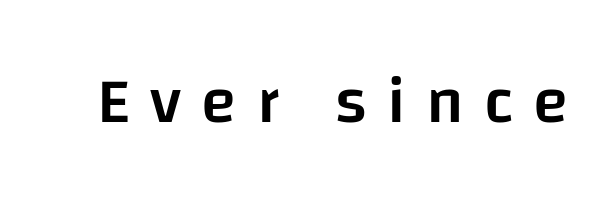
{"serif": "no", "italic": "no", "bold": "semi", "weight": "semibold", "width": "normal", "stroke_contrast": "low", "x_height": "large", "monospaced": "no", "underline": "no", "letter_spacing": "wide", "letter_spacing_em": 0.31, "glyph_px": 65}
